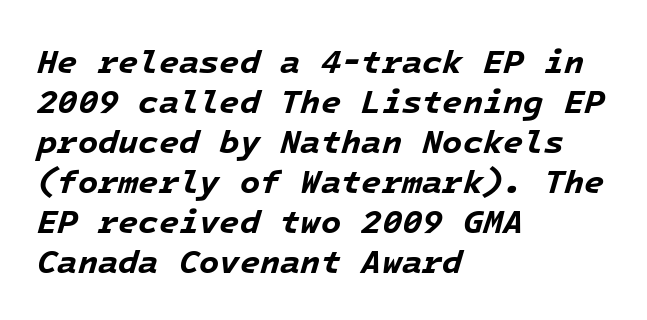
Inter-character spacing is left at the font's built-in metrics. The typesetter chose a ragged-right arrangement here. This sample has the even, mechanical cadence of fixed-width lettering. The glyphs look as if they've been sheared to an angle. The letters are bold, with thick, heavy strokes. Lines of text with bare space underneath.
